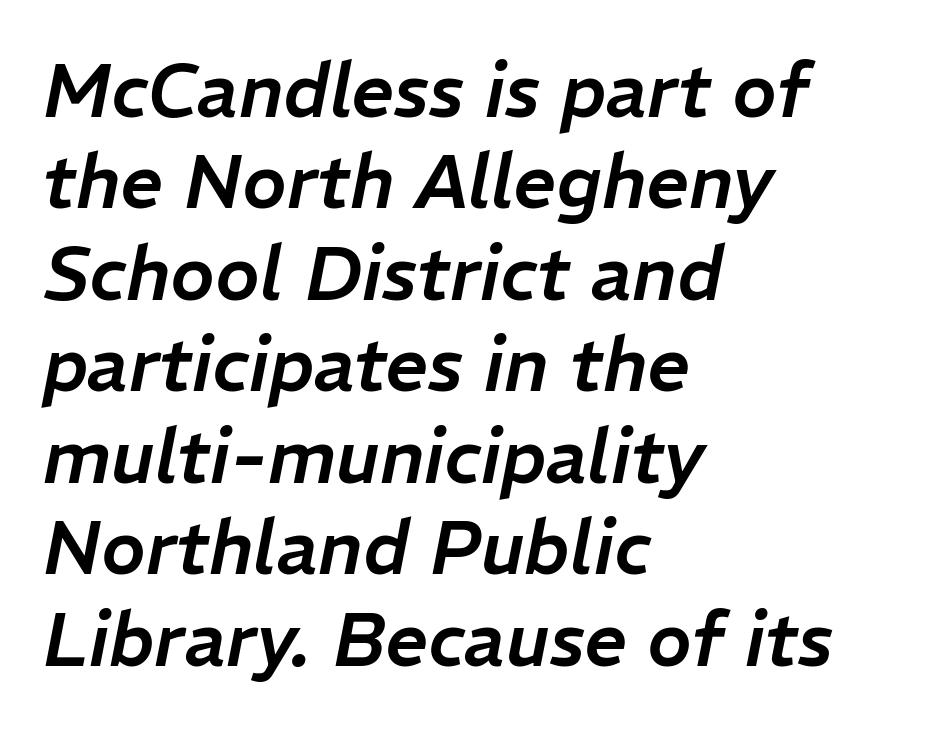
{"italic": "yes", "lean": "right", "slant_degrees": 11, "width": "normal", "stroke_contrast": "low", "x_height": "medium", "monospaced": "no", "underline": "no", "align": "left", "line_spacing_ratio": 1.22, "letter_spacing": "normal", "letter_spacing_em": 0.0, "glyph_px": 75}
